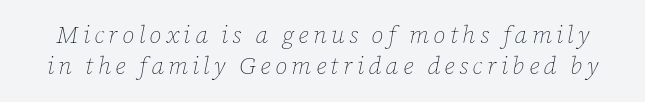
The image shows 24 px text type, italic (leaning right); set normal line spacing (1.3x), not underlined.
